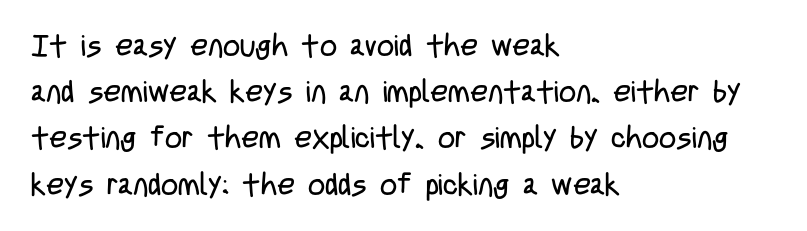
Layout note: lines flush left. Weight: regular or lighter. Decoration check: the copy has no underline. Style check: upright. This rendering employs a face without finishing strokes, i.e., a sans-serif.
